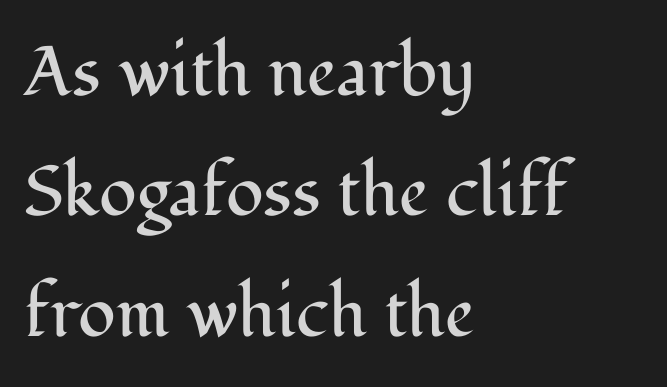
The image shows 70 px regular-weight serif type, upright; set left-aligned, line spacing 1.72x, normal letter spacing, not underlined; medium stroke contrast and a medium x-height.
